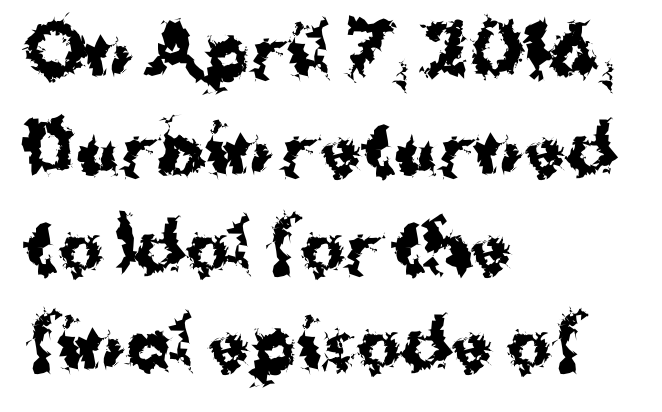
The gaps between neighbouring characters are ordinary and unremarkable. Posture: upright roman. The text block is weighted toward the left margin, trailing off unevenly rightward. Typographic density is high because the face is bold. The lines sit at an ordinary, default distance from one another. In terms of letterform style, serifs are entirely absent.
